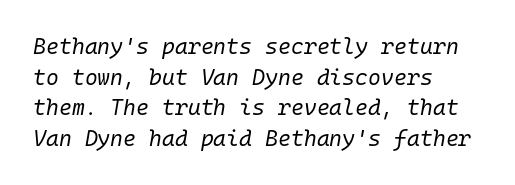
The image shows 22 px text type, italic (leaning right); set left-aligned, normal line spacing (1.39x), normal letter spacing, not underlined.
